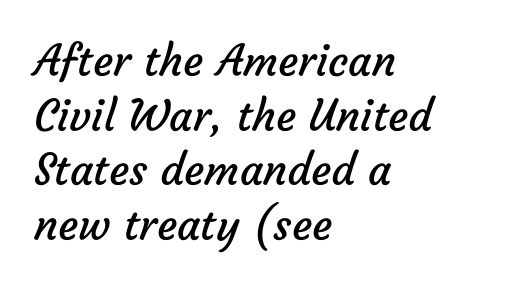
Descenders hang freely into open space. This rendering uses left alignment, leaving the right contour irregular. There is no visible air inserted between adjacent glyphs. Is this a fixed-width face? No — the glyphs have proportional, varying widths. The letters look calm and open, with moderate or lighter stems. The designer went with a sans here, leaving each stem footless.
